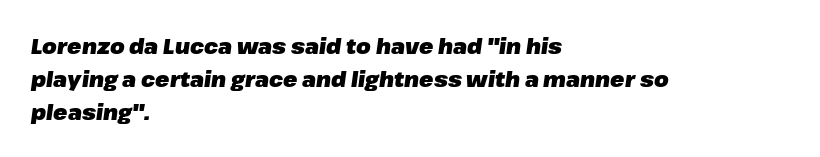
The image shows 21 px bold type, italic (leaning right); set left-aligned, normal line spacing (1.56x), normal letter spacing, not underlined.
